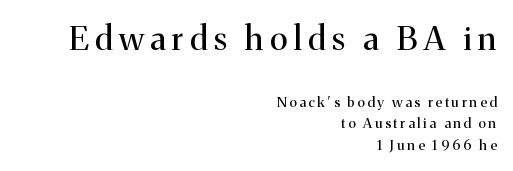
The image shows 33 px regular-weight serif type, upright; set right-aligned, normal line spacing (1.51x), unusually wide letter spacing (+0.2 em), not underlined; the first (top) block is 2.36x larger; medium stroke contrast and a medium x-height.
